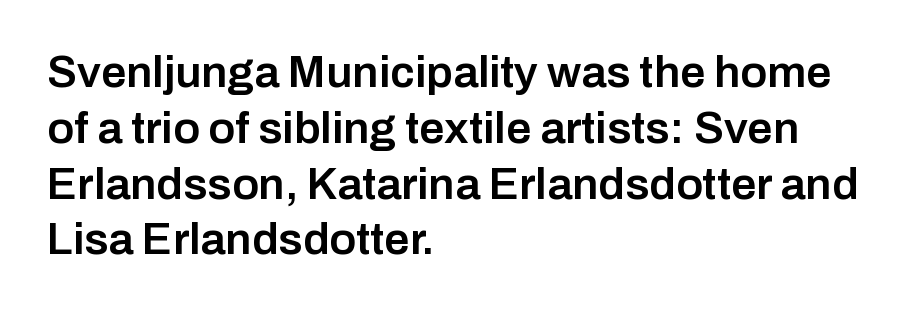
{"serif": "no", "italic": "no", "bold": "semi", "weight": "semibold", "width": "normal", "stroke_contrast": "low", "x_height": "medium", "monospaced": "no", "underline": "no", "align": "left", "line_spacing_ratio": 1.24, "letter_spacing": "normal", "letter_spacing_em": 0.0, "glyph_px": 45}
